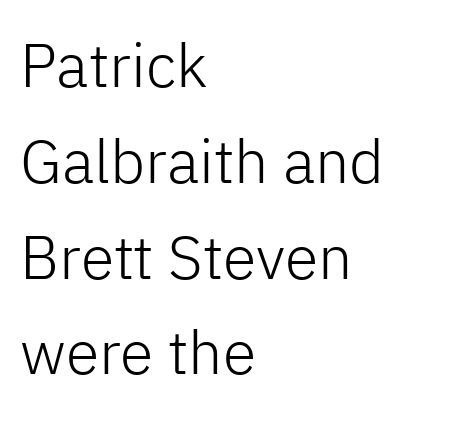
{"serif": "no", "italic": "no", "bold": "no", "weight": "light", "width": "normal", "stroke_contrast": "low", "x_height": "medium", "monospaced": "no", "underline": "no", "align": "left", "line_spacing": "normal", "line_spacing_ratio": 1.57, "letter_spacing": "normal", "letter_spacing_em": 0.0, "glyph_px": 61}
